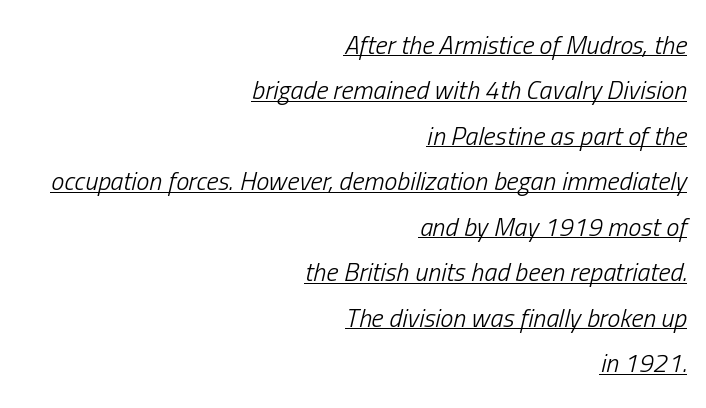
Q: Is the text bold? A: No.
Q: Is the text italic (slanted)? A: Yes, it leans right by about 13 degrees.
Q: Is the text underlined? A: Yes.
Q: How is the paragraph aligned? A: Right-aligned.
Q: Is the spacing between letters normal or unusually wide? A: Normal.
